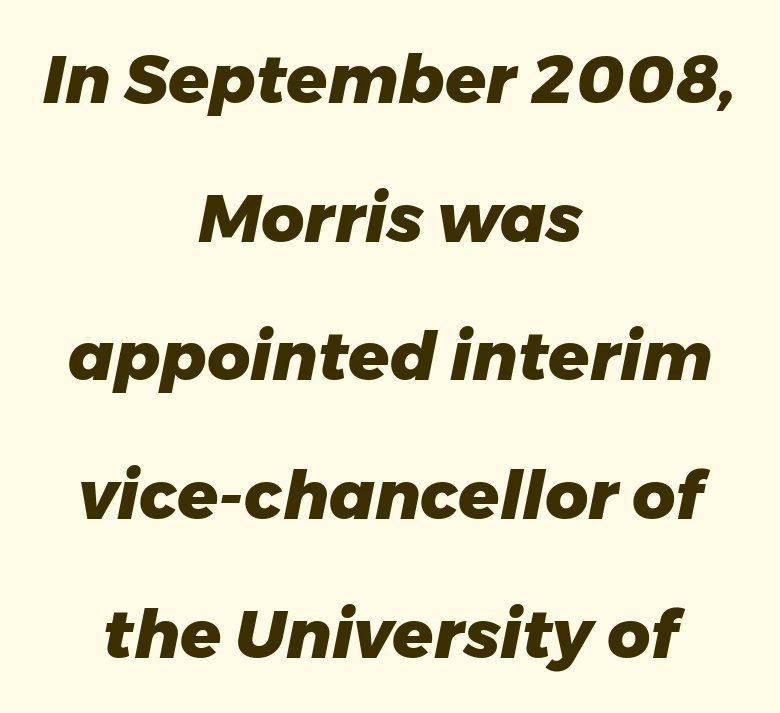
Q: Is the text bold? A: Yes.
Q: Is the text italic (slanted)? A: Yes, it leans right by about 11 degrees.
Q: Is the text underlined? A: No.
Q: How is the paragraph aligned? A: Centered.
Q: Is the spacing between letters normal or unusually wide? A: Normal.
Q: Is the spacing between lines tight, normal or loose? A: Loose.
Q: Width (condensed, normal, or wide)? A: Normal.
Q: Stroke contrast? A: Low.
Q: x-height? A: Medium.
Q: Monospaced? A: No.
